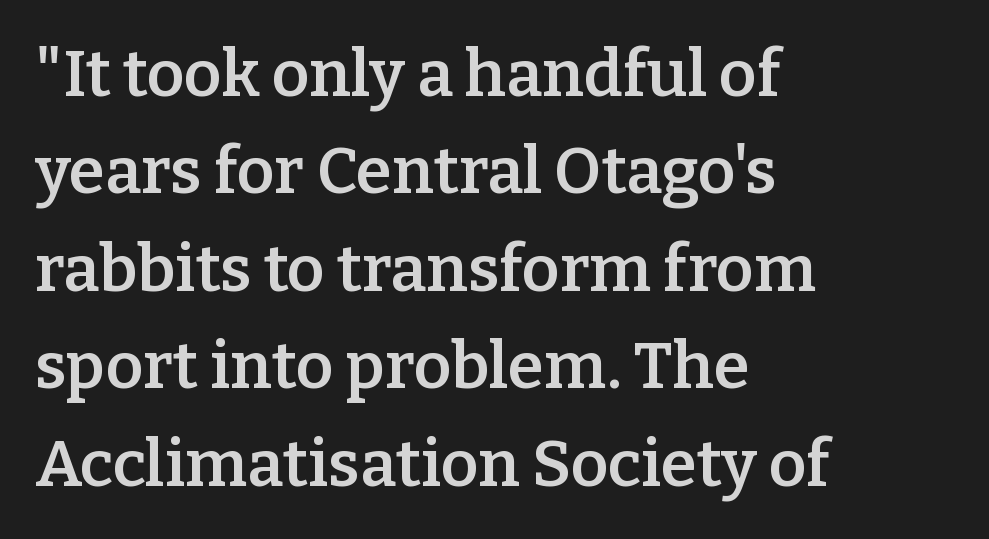
The image shows 65 px semibold serif type, upright; set left-aligned, normal line spacing (1.5x), normal letter spacing, not underlined; low stroke contrast and a medium x-height.
